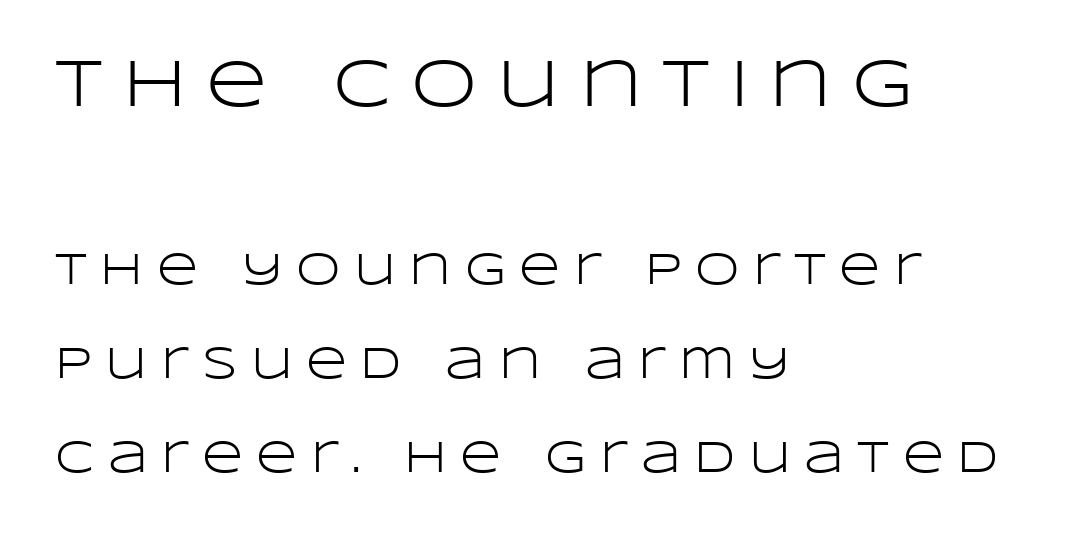
The passage is arranged the way most books set body copy — flush left. Someone cranked the tracking dial way up on this one. Rows of type keep a wide berth in the vertical direction. Vertical strokes here are truly vertical. Nothing sits at the stroke ends, so this counts as sans-serif.
